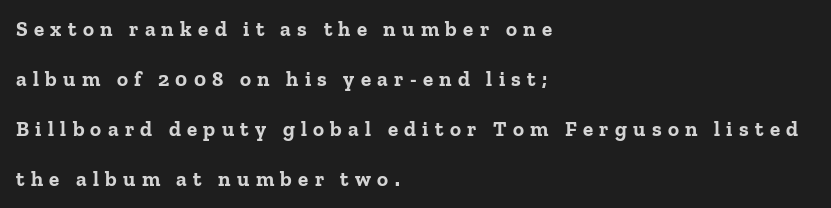
The image shows 21 px bold type, upright; set left-aligned, loose line spacing (2.38x), unusually wide letter spacing (+0.3 em), not underlined.
